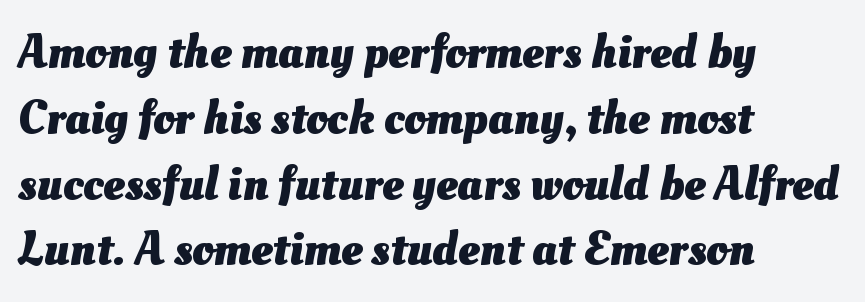
Q: Is the text bold? A: Yes.
Q: Is the text underlined? A: No.
Q: How is the paragraph aligned? A: Left-aligned.
Q: Is the spacing between letters normal or unusually wide? A: Normal.
Q: Is the spacing between lines tight, normal or loose? A: Normal.
Q: Width (condensed, normal, or wide)? A: Normal.
Q: Stroke contrast? A: Medium.
Q: x-height? A: Small.
Q: Monospaced? A: No.
